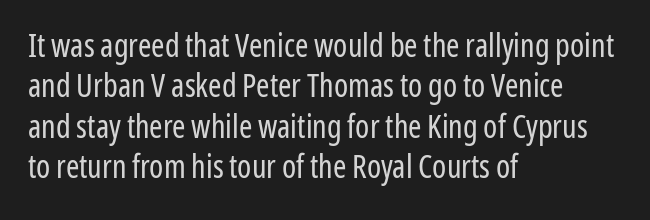
Q: Is the text bold? A: No.
Q: Is the text italic (slanted)? A: No, it is upright.
Q: Is the typeface a serif or a sans-serif typeface? A: Sans-serif.
Q: Is the text underlined? A: No.
Q: How is the paragraph aligned? A: Left-aligned.
Q: Is the spacing between letters normal or unusually wide? A: Normal.
Q: Is the spacing between lines tight, normal or loose? A: Normal.
Q: Width (condensed, normal, or wide)? A: Condensed.
Q: Stroke contrast? A: Low.
Q: x-height? A: Medium.
Q: Monospaced? A: No.
